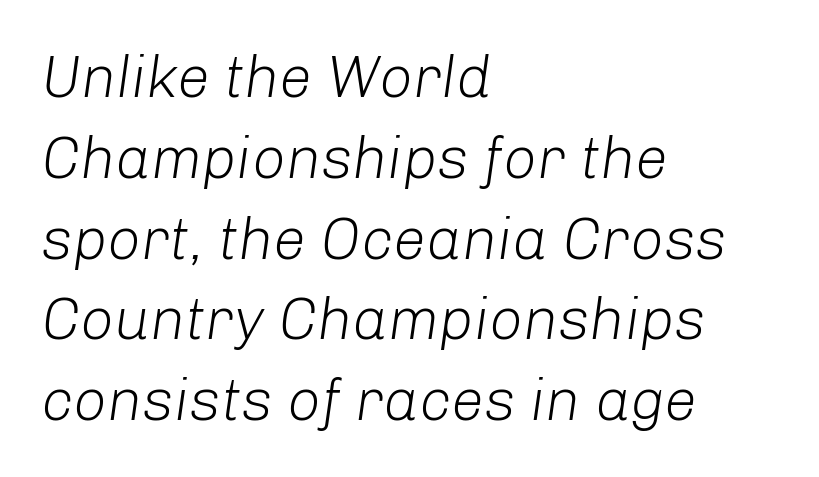
The image shows 59 px light type, italic (leaning right); set left-aligned, normal line spacing (1.37x), normal letter spacing, not underlined; low stroke contrast and a medium x-height.
